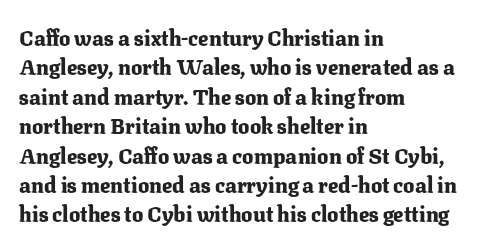
Posture: upright roman. Underlining? Definitely not there. Each line starts at the same left margin while the right side varies. Stroke thickness is high; the sample reads as a true bold. The block of text has a typical density, with ordinary space between rows.
